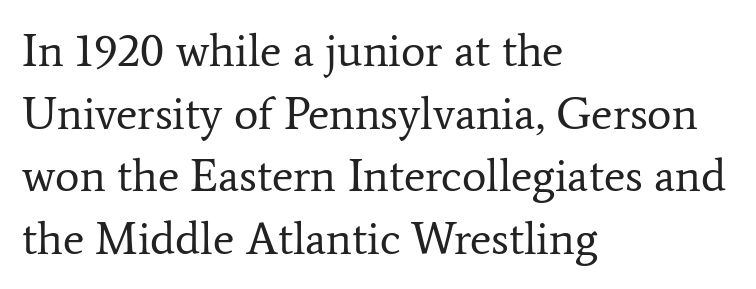
The image shows 46 px regular-weight serif type, upright; set left-aligned, normal line spacing (1.36x), normal letter spacing, not underlined; low stroke contrast and a medium x-height.
